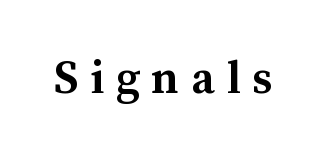
{"italic": "no", "bold": "yes", "weight": "semibold", "width": "normal", "stroke_contrast": "medium", "x_height": "medium", "monospaced": "no", "underline": "no", "letter_spacing": "wide", "letter_spacing_em": 0.23, "glyph_px": 50}
